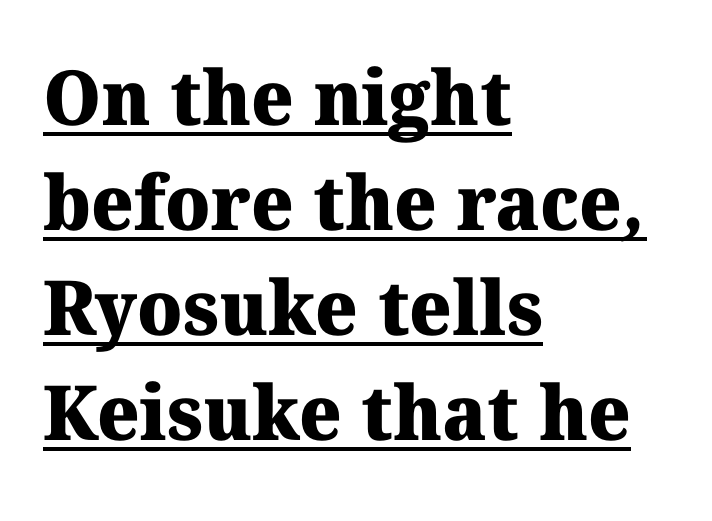
The image shows 76 px heavy serif type; set left-aligned, normal line spacing (1.38x), normal letter spacing, underlined; medium stroke contrast and a medium x-height.
